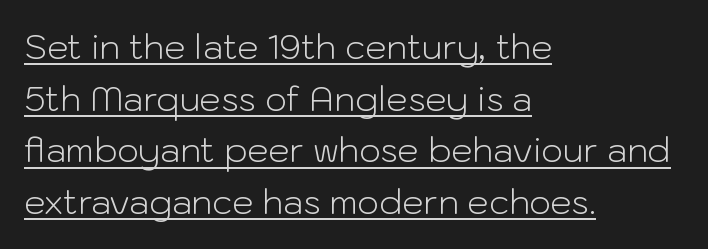
{"serif": "no", "italic": "no", "bold": "no", "weight": "light", "width": "normal", "stroke_contrast": "low", "x_height": "medium", "monospaced": "no", "underline": "yes", "align": "left", "line_spacing": "normal", "line_spacing_ratio": 1.52, "letter_spacing": "normal", "letter_spacing_em": 0.0, "glyph_px": 34}
